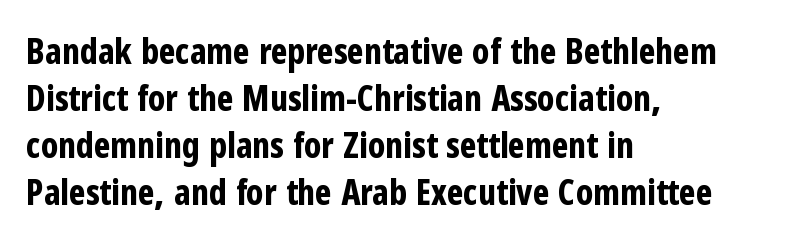
{"serif": "no", "italic": "no", "bold": "yes", "weight": "bold", "width": "condensed", "stroke_contrast": "low", "x_height": "medium", "monospaced": "no", "underline": "no", "align": "left", "line_spacing": "normal", "line_spacing_ratio": 1.34, "letter_spacing": "normal", "letter_spacing_em": 0.0, "glyph_px": 35}
